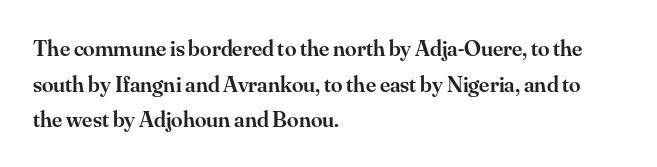
Q: Is the text bold? A: Semi-bold.
Q: Is the text italic (slanted)? A: No, it is upright.
Q: Is the text underlined? A: No.
Q: How is the paragraph aligned? A: Left-aligned.
Q: Is the spacing between letters normal or unusually wide? A: Normal.
Q: Is the spacing between lines tight, normal or loose? A: Normal.
